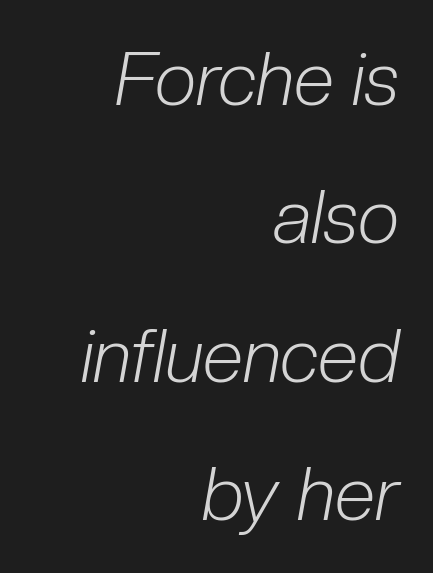
Q: Is the text bold? A: No.
Q: Is the text italic (slanted)? A: Yes, it leans right by about 10 degrees.
Q: Is the text underlined? A: No.
Q: How is the paragraph aligned? A: Right-aligned.
Q: Is the spacing between letters normal or unusually wide? A: Normal.
Q: Width (condensed, normal, or wide)? A: Condensed.
Q: Stroke contrast? A: Low.
Q: x-height? A: Medium.
Q: Monospaced? A: No.
